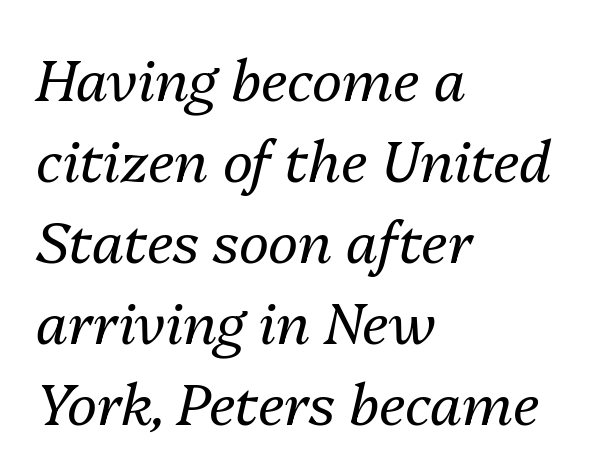
Q: Is the text bold? A: No.
Q: Is the text italic (slanted)? A: Yes, it leans right by about 13 degrees.
Q: Is the text underlined? A: No.
Q: How is the paragraph aligned? A: Left-aligned.
Q: Is the spacing between letters normal or unusually wide? A: Normal.
Q: Is the spacing between lines tight, normal or loose? A: Normal.
Q: Width (condensed, normal, or wide)? A: Normal.
Q: Stroke contrast? A: Medium.
Q: x-height? A: Medium.
Q: Monospaced? A: No.
